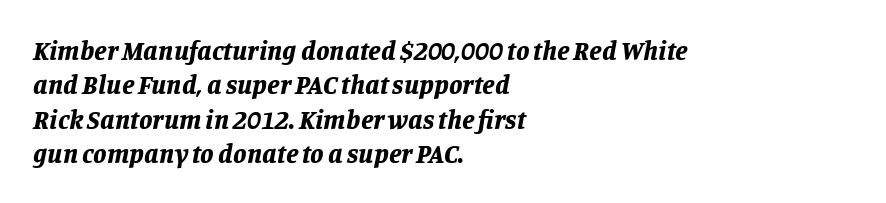
{"italic": "yes", "lean": "right", "slant_degrees": 11, "bold": "yes", "underline": "no", "align": "left", "line_spacing": "normal", "line_spacing_ratio": 1.27, "letter_spacing": "normal", "letter_spacing_em": 0.0, "glyph_px": 27}
